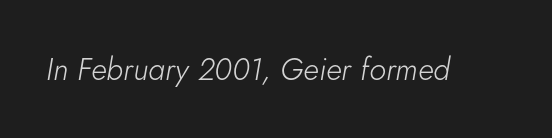
The passage shown has conventional tracking throughout. Think of a printed novel: that variable character pitch is what you see here. The whole block is typeset with a tilt. A bare baseline throughout the passage. No letter is thick-stroked: the sample isn't bold.
